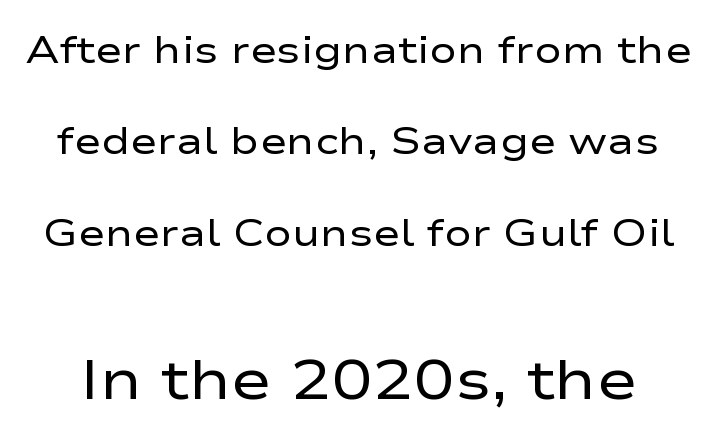
The image shows 55 px regular-weight, wide sans-serif type, upright; set loose line spacing (2.47x), normal letter spacing, not underlined; the second (bottom) block is 1.49x larger; low stroke contrast and a medium x-height.
